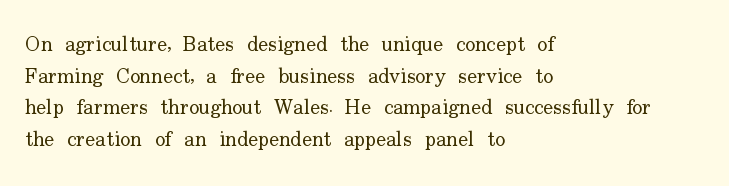
Style check: upright. Leftover space on each line is placed entirely after the last word. The rows are spaced the way most documents space them. The font is comparable to plain body text, perhaps lighter. Honestly, there is no underline to notice here at all. Nobody touched the tracking dial on this one.
